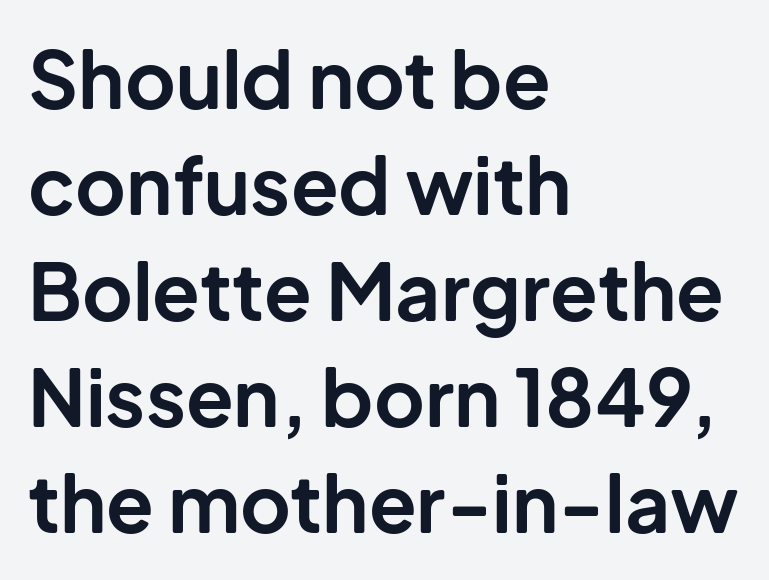
It's the straight-up-and-down kind of type. These lines carry a lot of weight — the face is fully bold. Words float on clear page, feet unadorned. Does extra space separate the letters? No, they use regular spacing. Varying glyph widths throughout — classic text-font behaviour.
